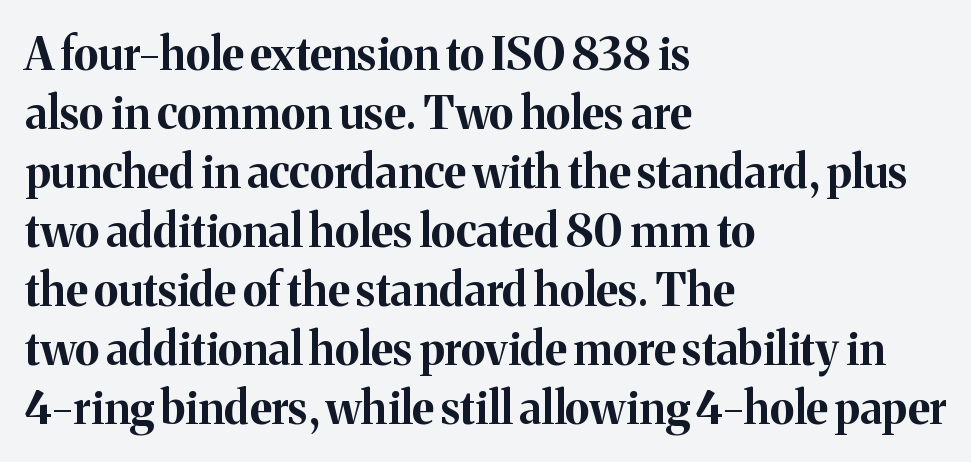
The image shows 45 px bold serif type, upright; set left-aligned, normal line spacing (1.31x), normal letter spacing, not underlined; medium stroke contrast and a medium x-height.
